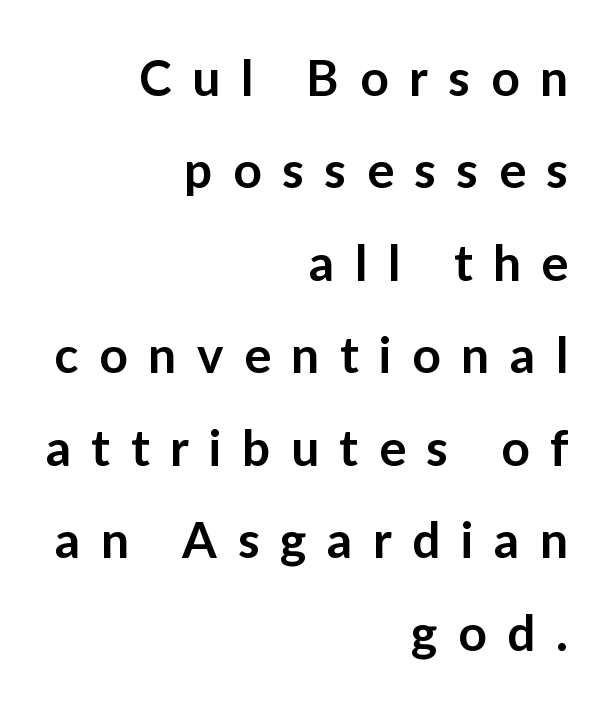
Caption: expanded tracking, letters set apart. A fair bit of extra ink — the face is semibold, not bold. Where is the straight margin? On the right. Unlike a traditional serif, this face leaves its strokes unadorned. Posture: straight, roman, zero tilt. These lines are rendered in a variable-pitch font.
